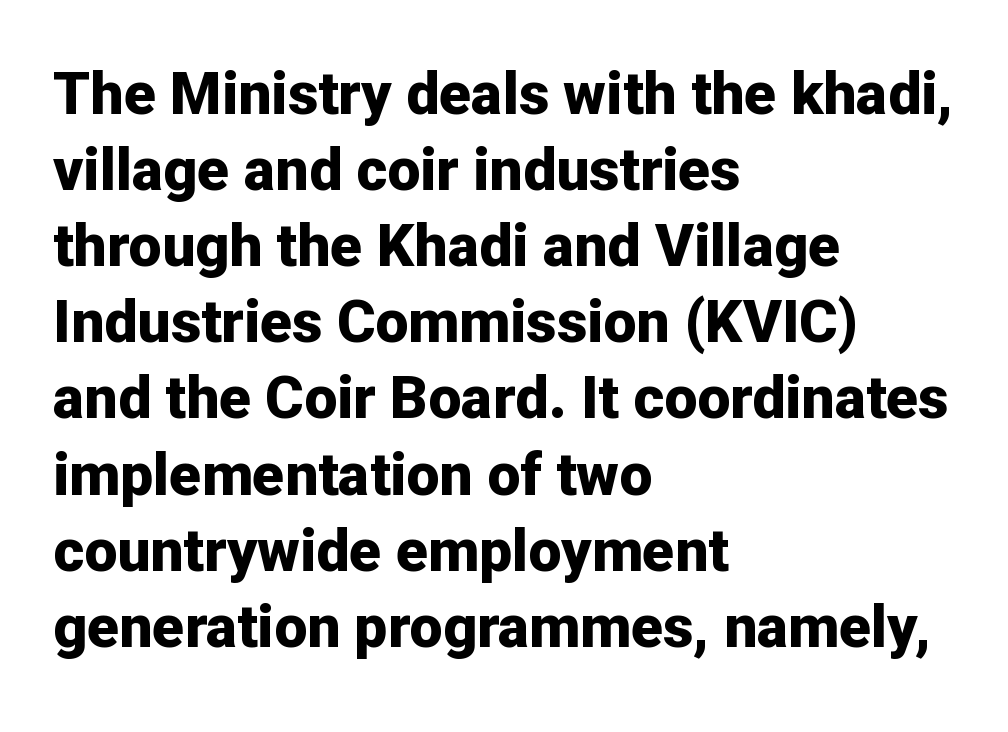
{"serif": "no", "italic": "no", "bold": "yes", "weight": "bold", "width": "normal", "stroke_contrast": "low", "x_height": "medium", "monospaced": "no", "underline": "no", "align": "left", "line_spacing": "normal", "line_spacing_ratio": 1.29, "letter_spacing": "normal", "letter_spacing_em": 0.0, "glyph_px": 59}
